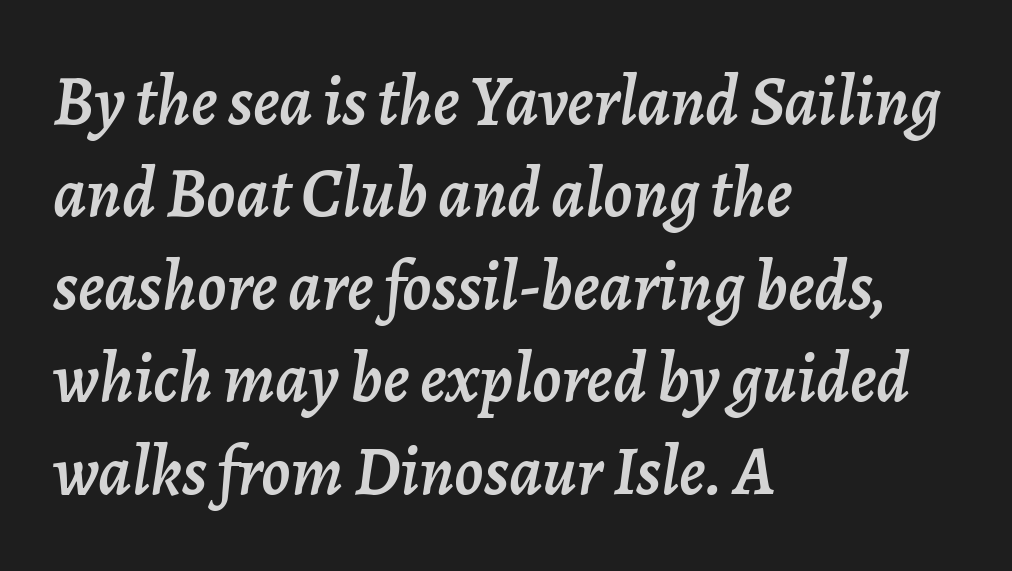
Regular leading. Looking at the ascenders, they clearly lean. The gaps between neighbouring characters are ordinary and unremarkable. Quick note: underline off.
